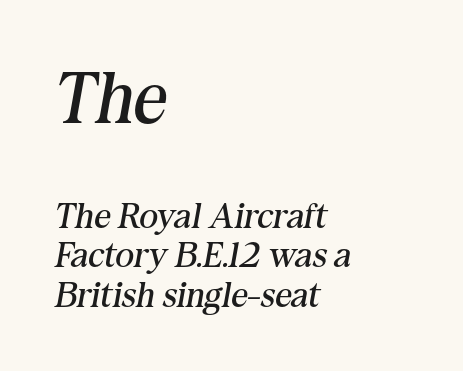
The strokes are not fattened; the text isn't bold. The glyphs look as if they've been sheared to an angle. Bigger letters appear in the top chunk; the bottom chunk is reduced. Whoever set this chose condensed vertical rhythm over breathing room.
